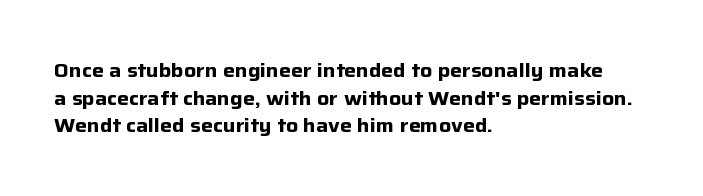
Is the letter spacing exaggerated? No — it looks like the ordinary default. Does the weight exceed regular? Yes, all the way to bold. Layout note: lines flush left. Notice how the stems are strictly vertical — no italics here.
